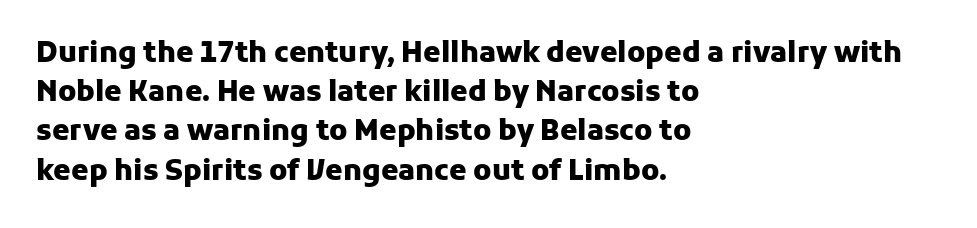
Q: Is the text bold? A: Yes.
Q: Is the text italic (slanted)? A: No, it is upright.
Q: Is the typeface a serif or a sans-serif typeface? A: Sans-serif.
Q: Is the text underlined? A: No.
Q: How is the paragraph aligned? A: Left-aligned.
Q: Is the spacing between letters normal or unusually wide? A: Normal.
Q: Is the spacing between lines tight, normal or loose? A: Normal.
Q: Width (condensed, normal, or wide)? A: Normal.
Q: Stroke contrast? A: Low.
Q: x-height? A: Medium.
Q: Monospaced? A: No.
